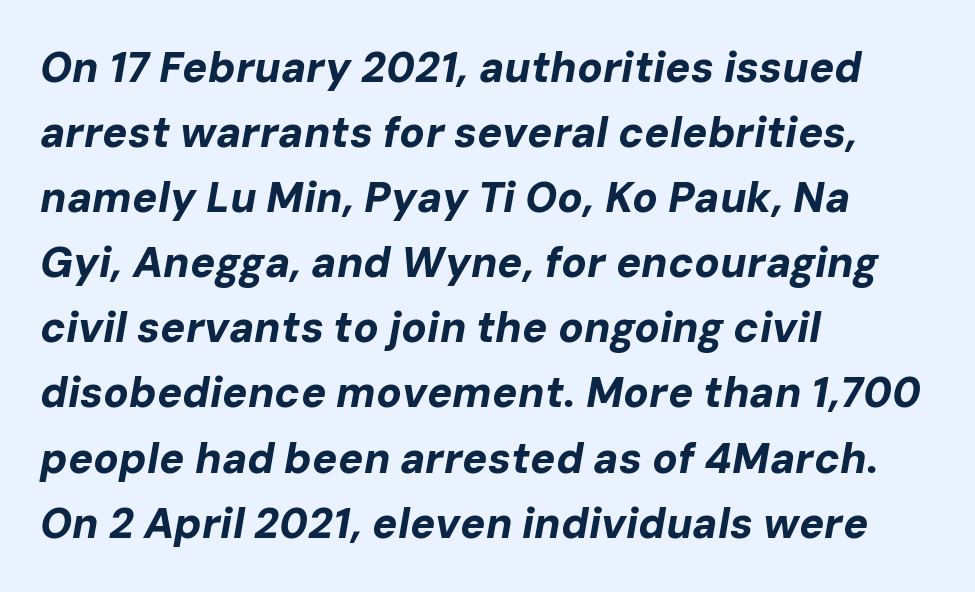
Q: Is the text bold? A: Yes.
Q: Is the text italic (slanted)? A: Yes, it leans right by about 10 degrees.
Q: Is the text underlined? A: No.
Q: How is the paragraph aligned? A: Left-aligned.
Q: Is the spacing between letters normal or unusually wide? A: Normal.
Q: Is the spacing between lines tight, normal or loose? A: Normal.
Q: Width (condensed, normal, or wide)? A: Normal.
Q: Stroke contrast? A: Low.
Q: x-height? A: Medium.
Q: Monospaced? A: No.
